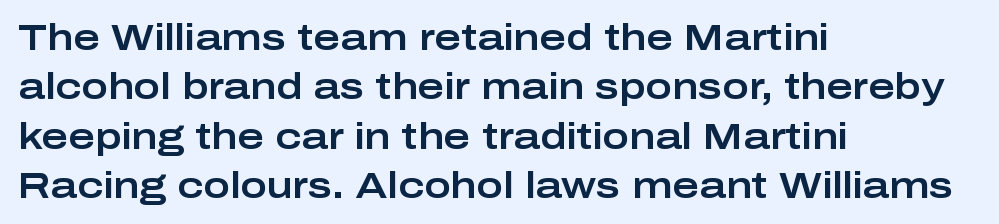
The image shows 36 px wide sans-serif type, upright; set left-aligned, normal line spacing (1.37x), normal letter spacing, not underlined; low stroke contrast and a medium x-height.
